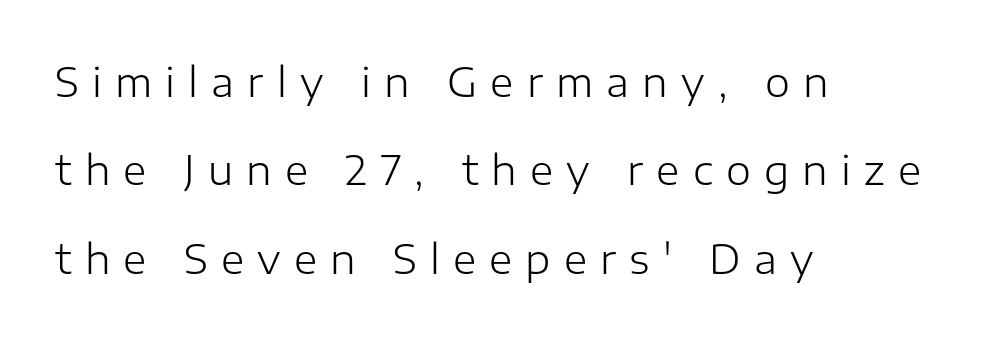
{"serif": "no", "italic": "no", "bold": "no", "weight": "light", "width": "normal", "stroke_contrast": "low", "x_height": "medium", "monospaced": "no", "underline": "no", "align": "left", "line_spacing": "loose", "line_spacing_ratio": 2.21, "letter_spacing": "wide", "letter_spacing_em": 0.33, "glyph_px": 40}
